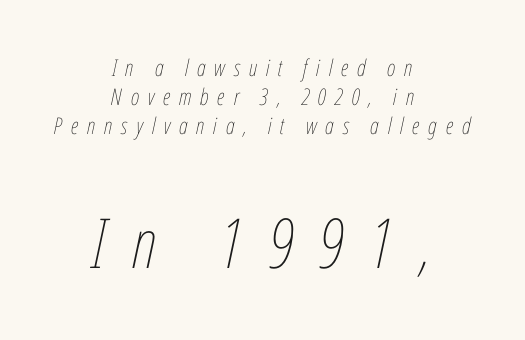
The image shows 69 px thin, condensed type, italic (leaning right); set centered, normal line spacing (1.27x), unusually wide letter spacing (+0.38 em), not underlined; the second (bottom) block is 3.0x larger; low stroke contrast and a medium x-height.
